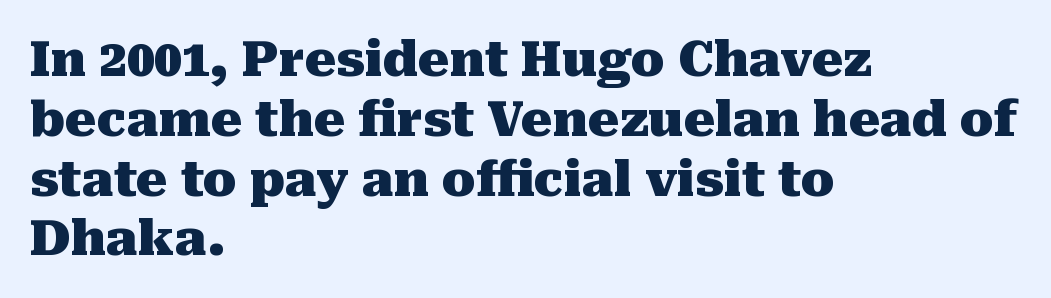
The image shows 49 px heavy serif type, upright; set left-aligned, line spacing 1.22x, normal letter spacing, not underlined; medium stroke contrast and a medium x-height.
